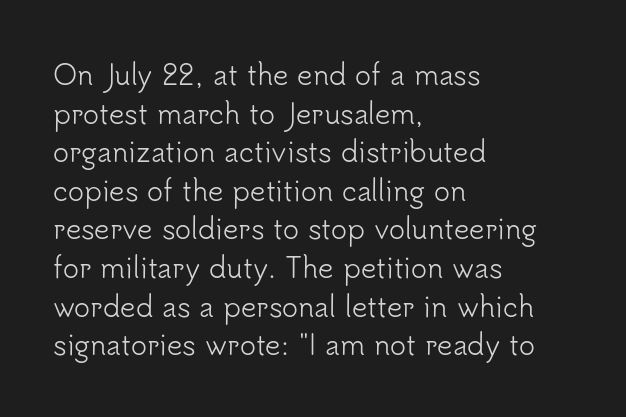
Q: Is the text bold? A: No.
Q: Is the text italic (slanted)? A: No, it is upright.
Q: Is the text underlined? A: No.
Q: How is the paragraph aligned? A: Left-aligned.
Q: Is the spacing between letters normal or unusually wide? A: Normal.
Q: Is the spacing between lines tight, normal or loose? A: Normal.
